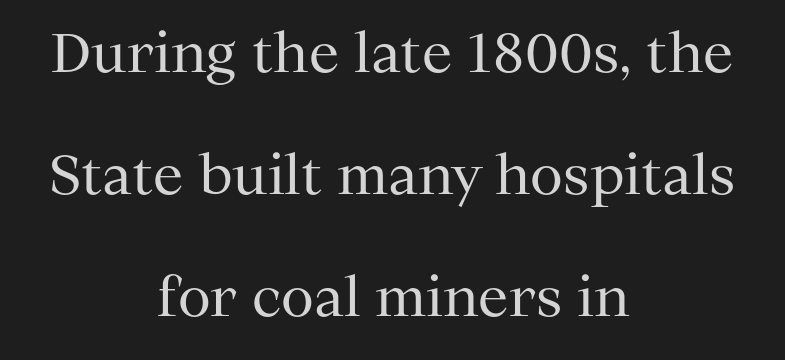
This sample uses plain, unmodified letter spacing. The space beneath each line is pristine and unruled. Airy leading. Character widths vary here, with narrow letters taking less room than wide ones. Typographically, this falls in the serif category.
